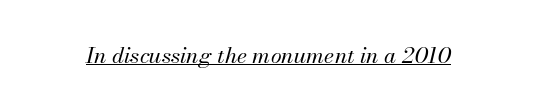
{"italic": "yes", "lean": "right", "slant_degrees": 13, "bold": "no", "underline": "yes", "letter_spacing": "normal", "letter_spacing_em": 0.0, "glyph_px": 22}
